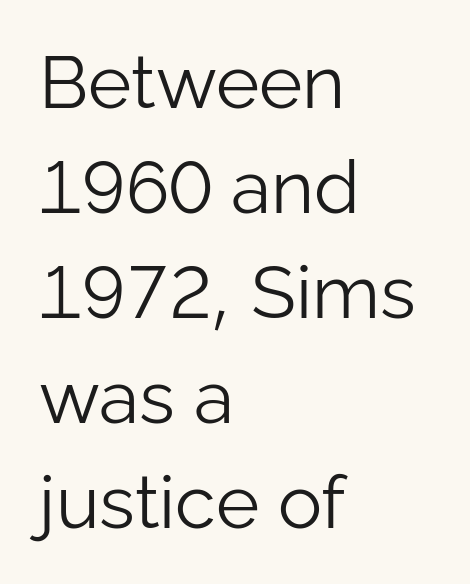
{"serif": "no", "italic": "no", "bold": "no", "weight": "light", "width": "normal", "stroke_contrast": "low", "x_height": "medium", "monospaced": "no", "underline": "no", "align": "left", "line_spacing": "normal", "line_spacing_ratio": 1.42, "letter_spacing": "normal", "letter_spacing_em": 0.0, "glyph_px": 74}
